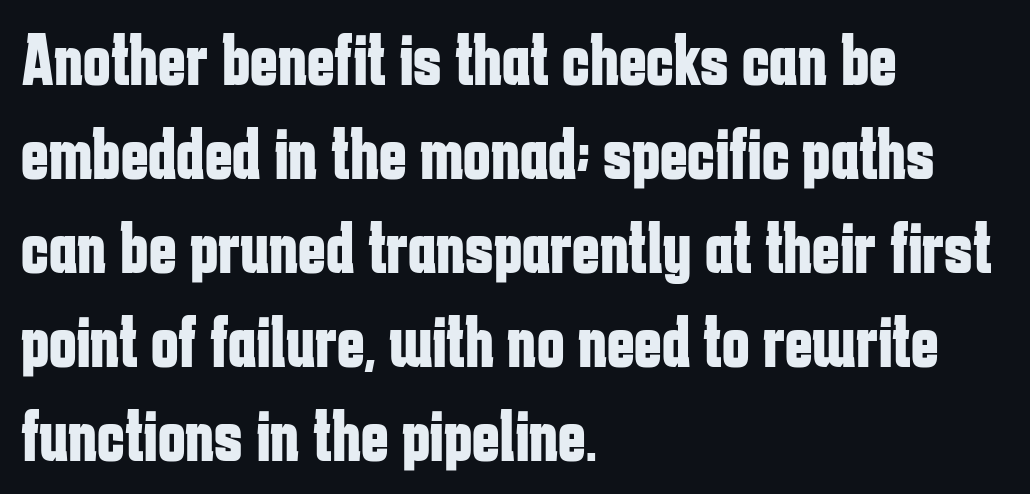
The image shows 74 px bold, condensed sans-serif type, upright; set left-aligned, normal line spacing (1.27x), normal letter spacing, not underlined; low stroke contrast and a medium x-height.
